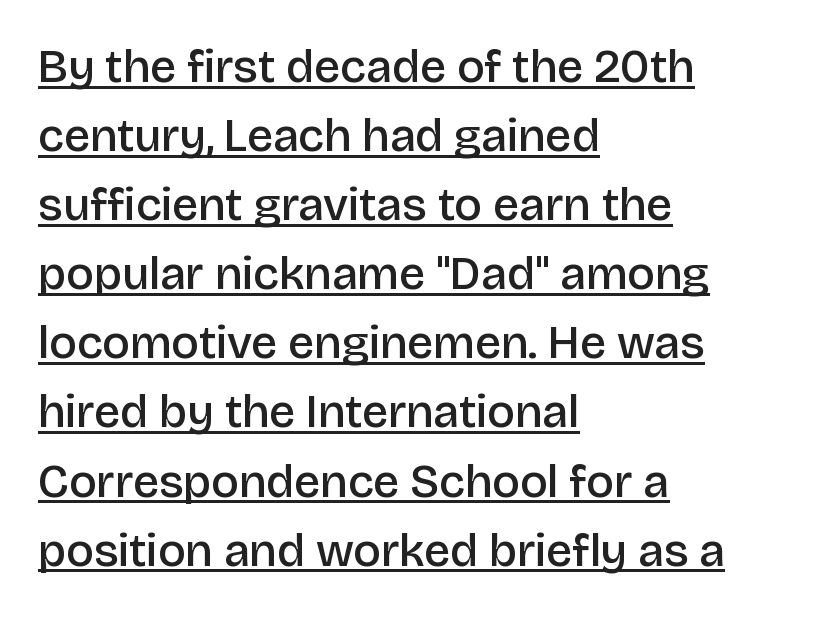
The rendering shows plain stroke endings on the letterforms — a sans-serif design. Nope, not italic — everything's standing straight. The setting favours the left margin, as ordinary paragraphs usually do. Slightly chunky letters — semibold, I'd say, not full bold. The face used here is proportionally spaced, like ordinary book or web type.
